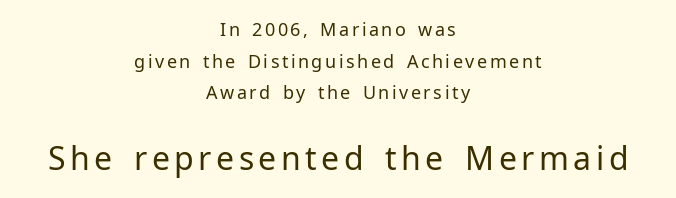
A clean baseline with only descenders dipping below it. Alignment: centered. The letters stand straight up with perfectly vertical stems. Look at the glyph heights: the lower group is clearly the bigger setting.
